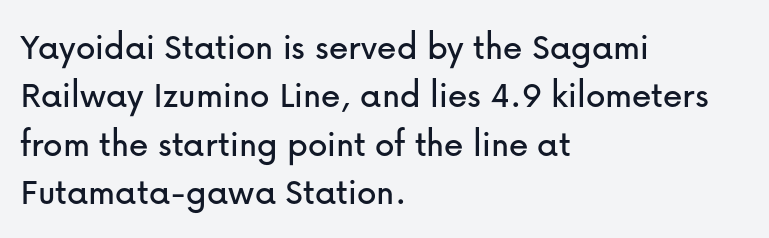
{"serif": "no", "italic": "no", "width": "normal", "stroke_contrast": "low", "x_height": "medium", "monospaced": "no", "underline": "no", "align": "left", "line_spacing_ratio": 1.24, "letter_spacing": "normal", "letter_spacing_em": 0.0, "glyph_px": 39}
